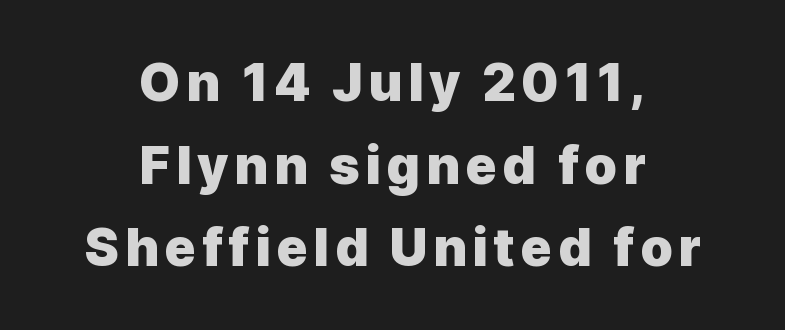
The image shows 52 px heavy sans-serif type, upright; set centered, normal line spacing (1.59x), not underlined; a medium x-height.
